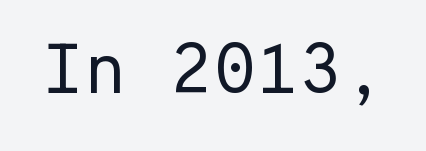
{"serif": "no", "italic": "no", "bold": "no", "weight": "regular", "width": "normal", "stroke_contrast": "low", "x_height": "medium", "monospaced": "yes", "underline": "no", "letter_spacing": "normal", "letter_spacing_em": 0.0, "glyph_px": 70}
